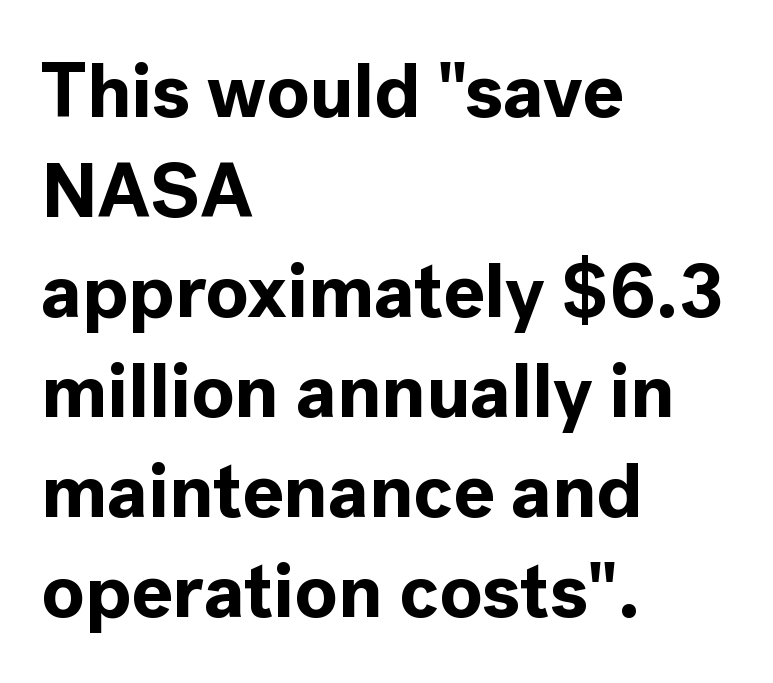
The image shows 77 px bold sans-serif type, upright; set left-aligned, normal line spacing (1.3x), normal letter spacing, not underlined; a medium x-height.
